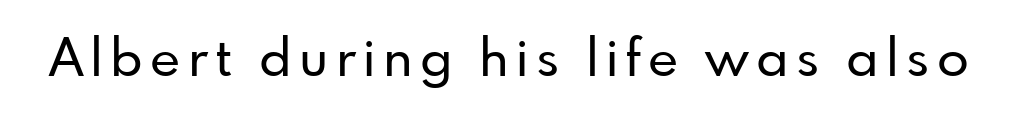
{"serif": "no", "italic": "no", "width": "normal", "stroke_contrast": "low", "x_height": "small", "monospaced": "no", "underline": "no", "glyph_px": 52}
